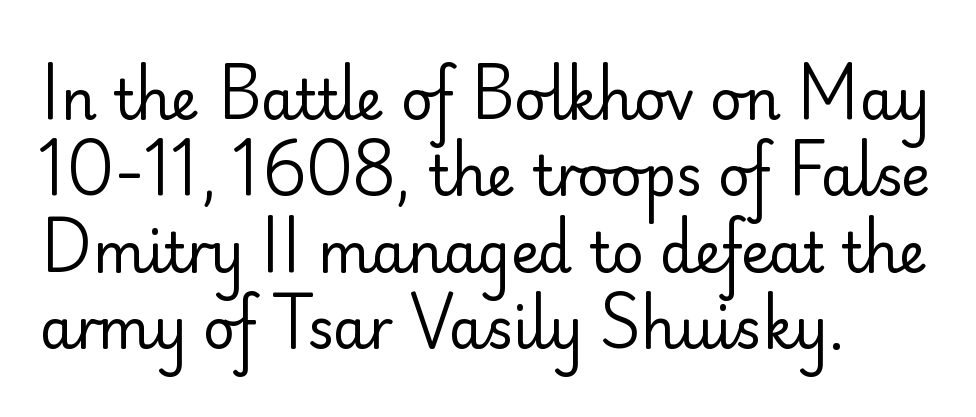
Q: Is the text bold? A: No.
Q: Is the text italic (slanted)? A: No, it is upright.
Q: Is the typeface a serif or a sans-serif typeface? A: Sans-serif.
Q: Is the text underlined? A: No.
Q: How is the paragraph aligned? A: Left-aligned.
Q: Is the spacing between letters normal or unusually wide? A: Normal.
Q: Is the spacing between lines tight, normal or loose? A: Normal.
Q: Width (condensed, normal, or wide)? A: Normal.
Q: Stroke contrast? A: Low.
Q: x-height? A: Small.
Q: Monospaced? A: No.
